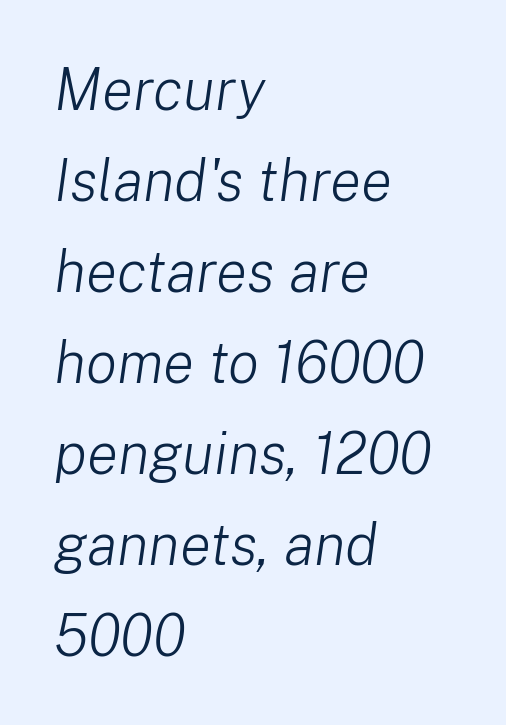
Q: Is the text bold? A: No.
Q: Is the text italic (slanted)? A: Yes, it leans right by about 8 degrees.
Q: Is the text underlined? A: No.
Q: How is the paragraph aligned? A: Left-aligned.
Q: Is the spacing between letters normal or unusually wide? A: Normal.
Q: Is the spacing between lines tight, normal or loose? A: Normal.
Q: Width (condensed, normal, or wide)? A: Normal.
Q: Stroke contrast? A: Low.
Q: x-height? A: Medium.
Q: Monospaced? A: No.
